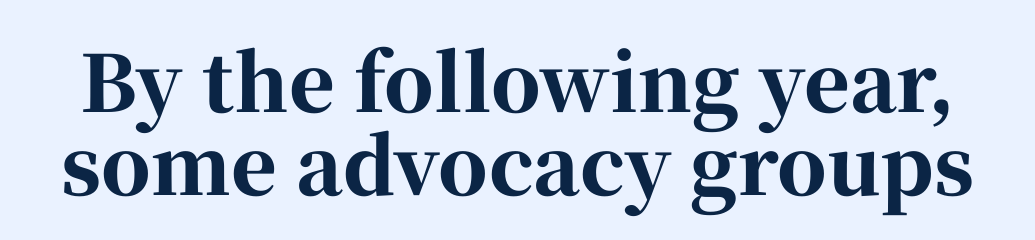
Varying glyph widths throughout — classic text-font behaviour. No word sits above an underline. How would I describe the line gaps? Narrow and economical. The tracking reads as untouched default to a designer's eye.
